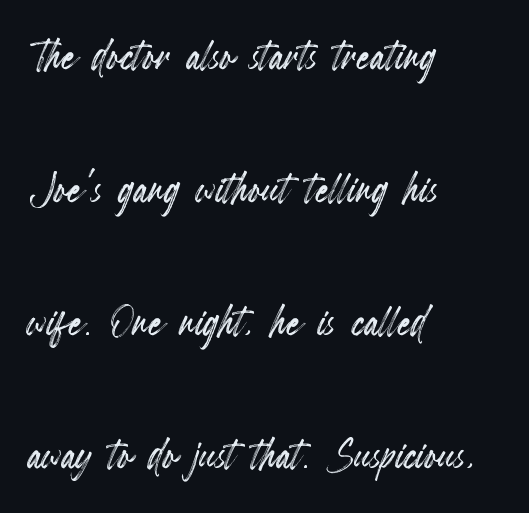
Each line starts at the same left margin while the right side varies. Do the characters align in a grid? No, the font is proportional. The type is set solid horizontally, with unmodified tracking. Interline gaps are noticeably wide in this sample.
